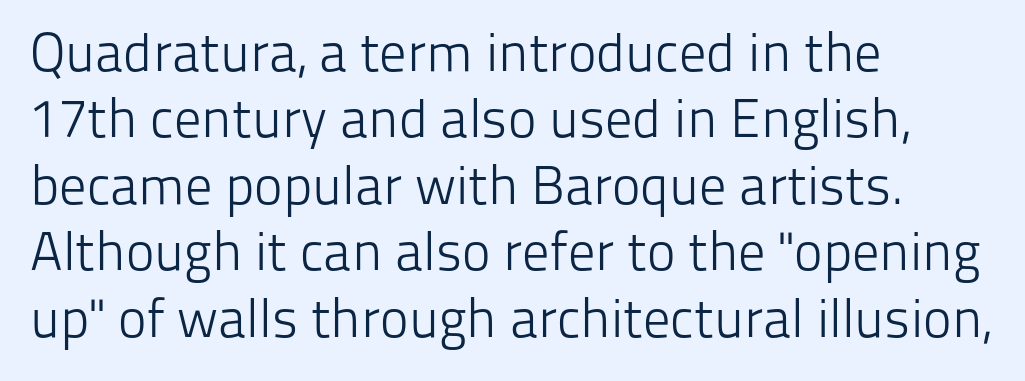
{"serif": "no", "italic": "no", "bold": "no", "weight": "light", "width": "normal", "stroke_contrast": "low", "x_height": "medium", "monospaced": "no", "underline": "no", "align": "left", "line_spacing_ratio": 1.23, "letter_spacing": "normal", "letter_spacing_em": 0.0, "glyph_px": 54}
